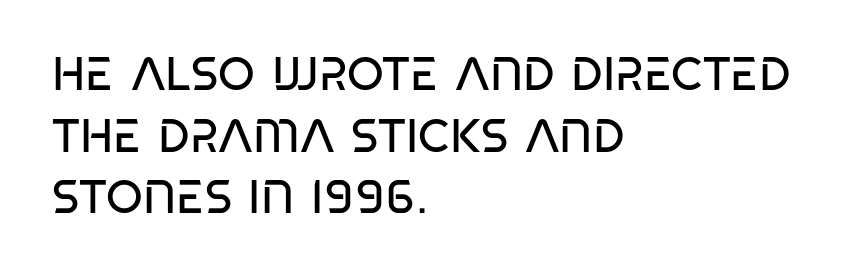
This reads as an unemphasized weight, regular at the heaviest. Does the copy run flush right? No — it runs flush left. Tall strokes in this sample are plumb rather than angled. Words appear dense and cohesive because spacing is normal.
